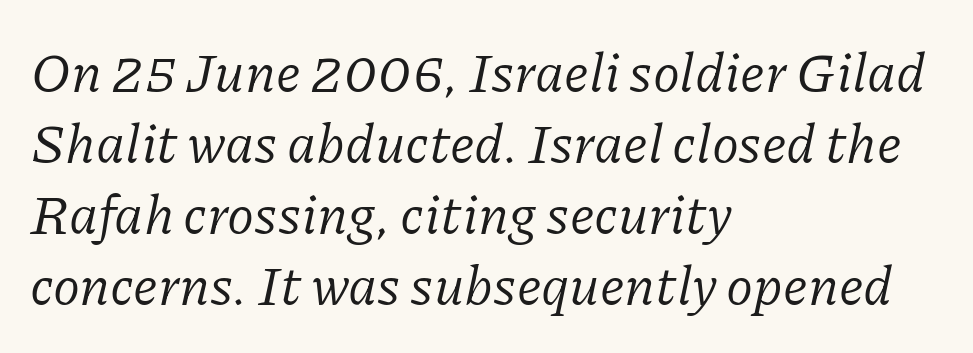
Every row of glyphs begins at an identical x-position on the left. The letterforms sit at book weight or below. A clean baseline with only descenders dipping below it. Looking at the ascenders, they clearly lean. Little horizontal feet cap the strokes, marking this as serif type. The passage shown is typed in a proportional face where columns would drift.
